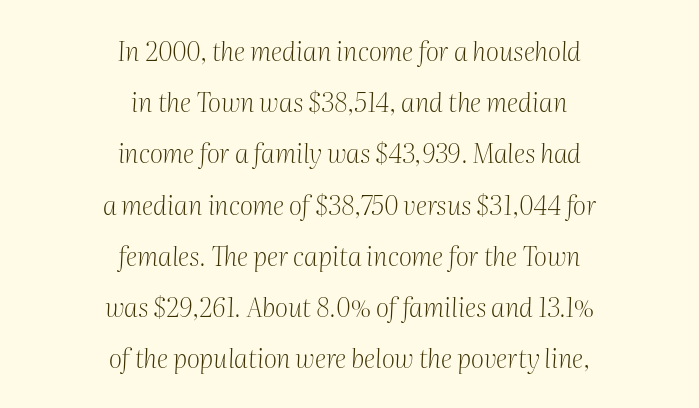
The image shows 26 px text type, italic (leaning right); set centered, loose line spacing (1.97x), normal letter spacing, not underlined.
